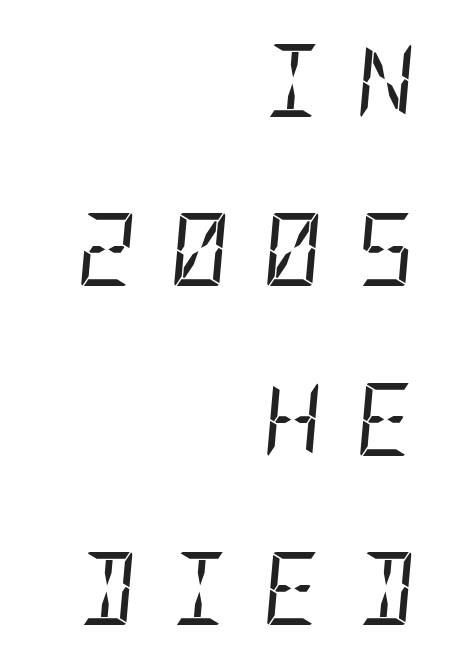
{"italic": "yes", "lean": "right", "slant_degrees": 5, "bold": "no", "weight": "regular", "width": "condensed", "stroke_contrast": "low", "x_height": "large", "underline": "no", "align": "right", "line_spacing": "loose", "line_spacing_ratio": 2.32, "letter_spacing": "wide", "letter_spacing_em": 0.46, "glyph_px": 73}
